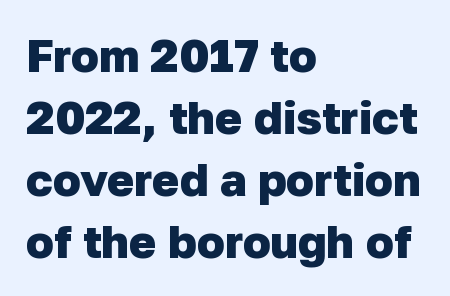
{"serif": "no", "bold": "yes", "weight": "heavy", "width": "normal", "stroke_contrast": "low", "x_height": "medium", "monospaced": "no", "underline": "no", "align": "left", "line_spacing": "normal", "line_spacing_ratio": 1.35, "letter_spacing": "normal", "letter_spacing_em": 0.0, "glyph_px": 46}
